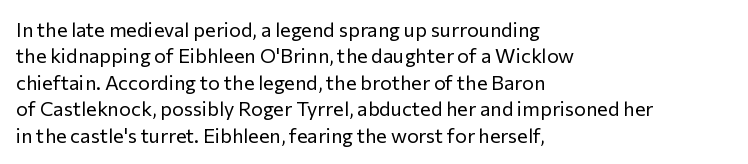
The image shows 20 px text type, upright; set left-aligned, normal line spacing (1.32x), normal letter spacing, not underlined.
